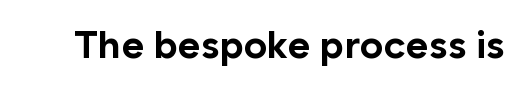
The face used here is rendered with its standard letterfit. Only glyphs here, with clear space below each row. Is this a fixed-width face? No — the glyphs have proportional, varying widths. Ordinary non-slanted type is in use. Thick stems and heavy bowls — unmistakably bold. The type family on display is of the sans-serif kind.
